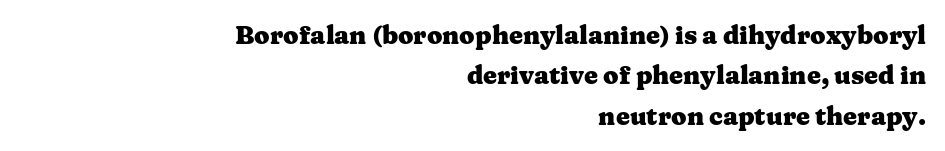
Q: Is the text bold? A: Yes.
Q: Is the text italic (slanted)? A: No, it is upright.
Q: Is the text underlined? A: No.
Q: How is the paragraph aligned? A: Right-aligned.
Q: Is the spacing between letters normal or unusually wide? A: Normal.
Q: Is the spacing between lines tight, normal or loose? A: Normal.
